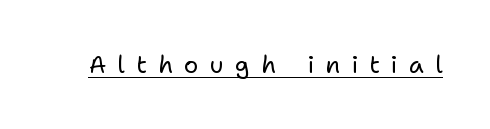
The image shows 24 px text type, upright; set unusually wide letter spacing (+0.47 em), underlined.
